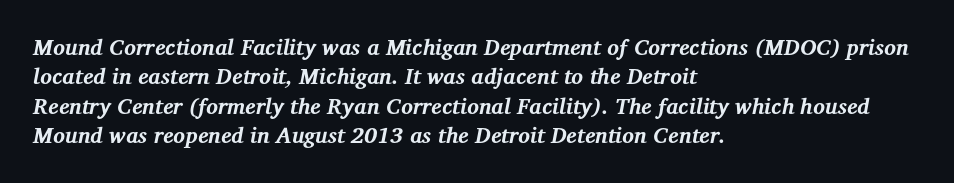
The image shows 22 px bold type, italic (leaning right); set left-aligned, normal line spacing (1.34x), normal letter spacing, not underlined.
